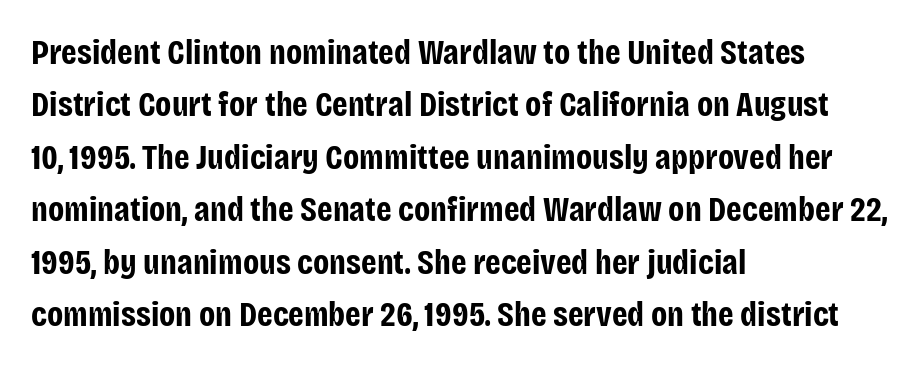
The image shows 35 px bold, condensed sans-serif type, upright; set left-aligned, normal line spacing (1.5x), normal letter spacing, not underlined; low stroke contrast and a large x-height.
